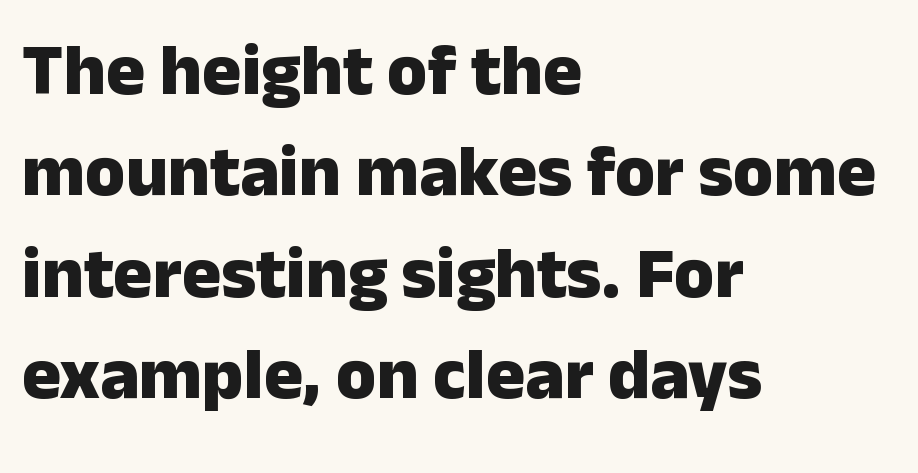
{"serif": "no", "italic": "no", "bold": "yes", "weight": "heavy", "width": "normal", "stroke_contrast": "low", "x_height": "medium", "monospaced": "no", "underline": "no", "align": "left", "line_spacing": "normal", "line_spacing_ratio": 1.39, "letter_spacing": "normal", "letter_spacing_em": 0.0, "glyph_px": 73}
